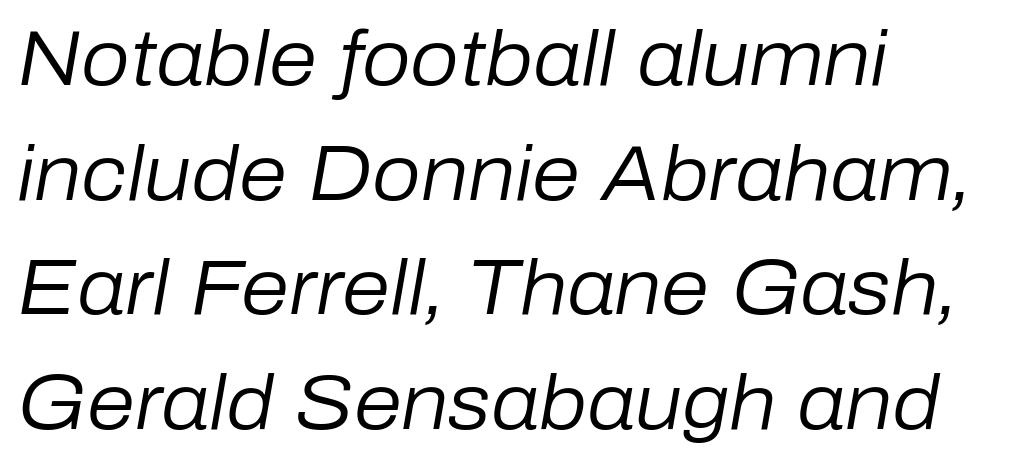
{"italic": "yes", "lean": "right", "slant_degrees": 10, "bold": "no", "weight": "regular", "width": "normal", "stroke_contrast": "low", "x_height": "medium", "monospaced": "no", "underline": "no", "align": "left", "line_spacing": "normal", "line_spacing_ratio": 1.49, "letter_spacing": "normal", "letter_spacing_em": 0.0, "glyph_px": 77}
